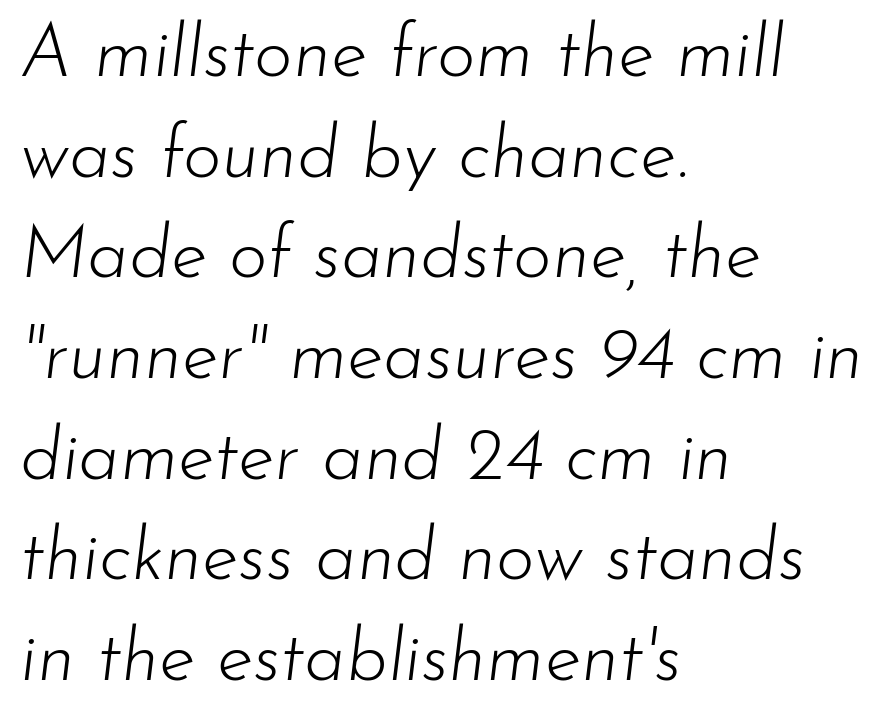
{"italic": "yes", "lean": "right", "slant_degrees": 7, "bold": "no", "weight": "light", "width": "normal", "stroke_contrast": "low", "x_height": "small", "monospaced": "no", "underline": "no", "align": "left", "line_spacing": "normal", "line_spacing_ratio": 1.36, "letter_spacing": "normal", "letter_spacing_em": 0.0, "glyph_px": 74}
